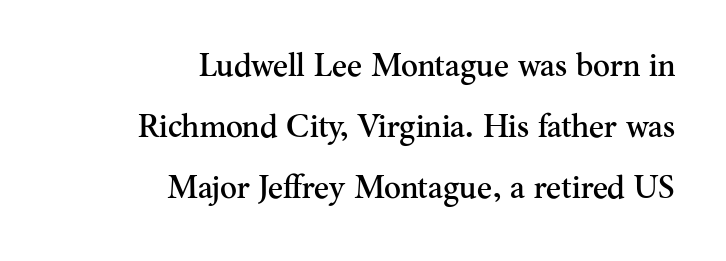
Note the varied advance widths — an 'i' is clearly narrower than an 'm'. In CSS terms this would be text-align: right. The foot of each line stays bare and open. Regarding leading, the lines here are spaced well apart.
